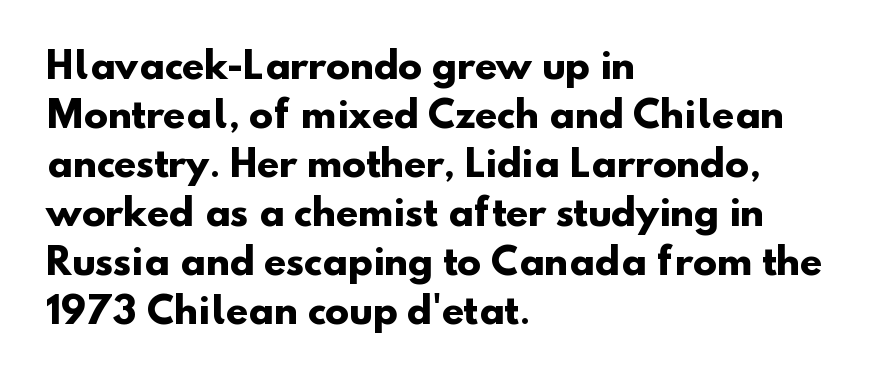
Q: Is the text bold? A: Yes.
Q: Is the typeface a serif or a sans-serif typeface? A: Sans-serif.
Q: Is the text underlined? A: No.
Q: How is the paragraph aligned? A: Left-aligned.
Q: Is the spacing between letters normal or unusually wide? A: Normal.
Q: Is the spacing between lines tight, normal or loose? A: Normal.
Q: Width (condensed, normal, or wide)? A: Normal.
Q: Stroke contrast? A: Low.
Q: x-height? A: Small.
Q: Monospaced? A: No.
